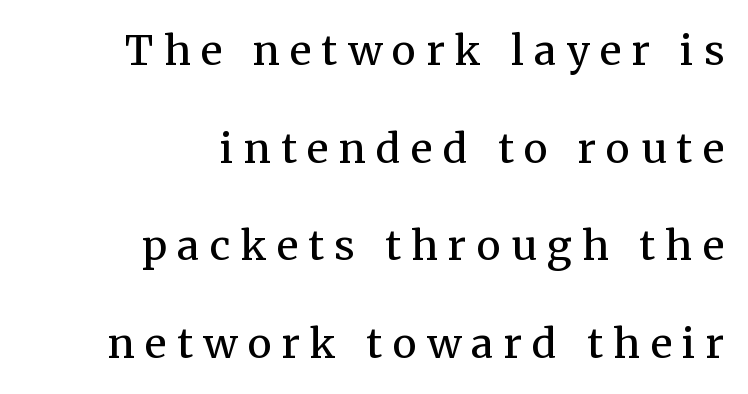
Q: Is the text bold? A: No.
Q: Is the text italic (slanted)? A: No, it is upright.
Q: Is the typeface a serif or a sans-serif typeface? A: Serif.
Q: Is the text underlined? A: No.
Q: How is the paragraph aligned? A: Right-aligned.
Q: Is the spacing between letters normal or unusually wide? A: Unusually wide.
Q: Is the spacing between lines tight, normal or loose? A: Loose.
Q: Width (condensed, normal, or wide)? A: Normal.
Q: Stroke contrast? A: Medium.
Q: x-height? A: Medium.
Q: Monospaced? A: No.
